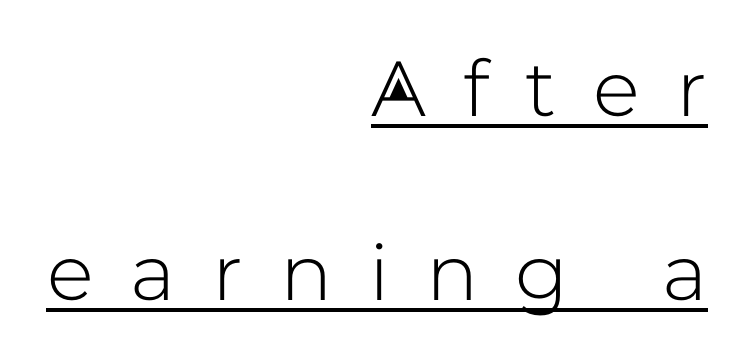
Inter-character spacing is expanded well beyond the font's built-in metrics. This sample trades compactness for vertical openness between lines. The passage is arranged like a letterhead date or caption credit — flush right. A typesetter would call this proportional, since set widths differ per character. The axis of the letterforms is exactly vertical.
